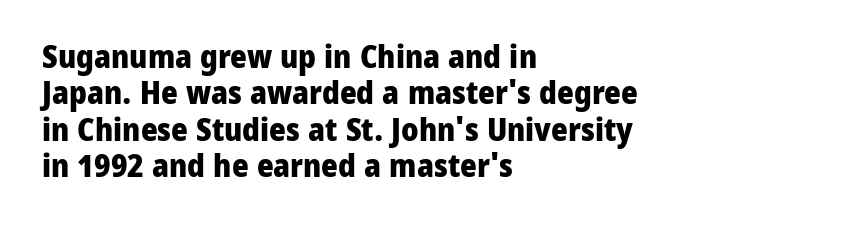
The image shows 32 px heavy sans-serif type, upright; set left-aligned, tight line spacing (1.14x), normal letter spacing, not underlined; low stroke contrast and a medium x-height.
